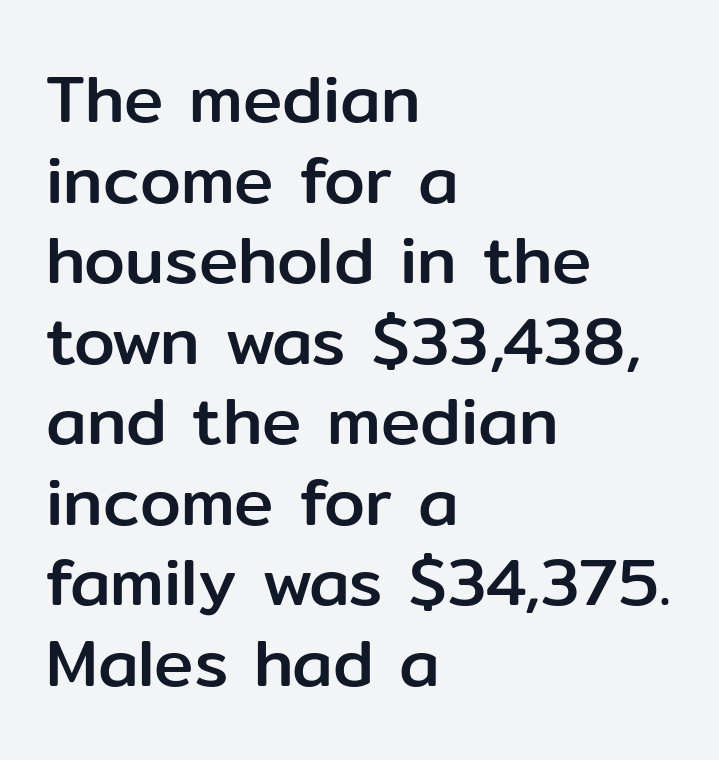
This sample uses an upright cut, with every glyph sitting square on the baseline. The face used here is proportionally spaced, like ordinary book or web type. All the whitespace from short lines collects on the right. Any mark beneath the type? The region is blank.
